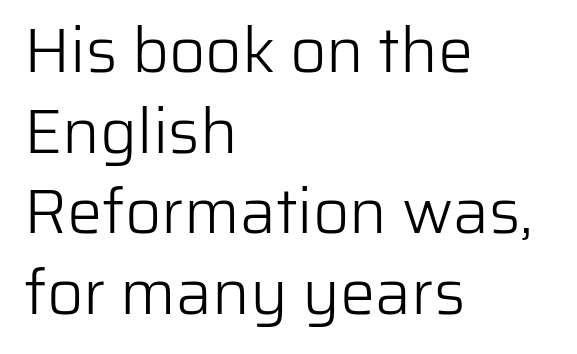
Default kerning and tracking; the words read as compact shapes. Descenders are the only things crossing below the line. All the whitespace from short lines collects on the right. This block has exactly the height ordinary leading produces. The strokes are not fattened; the text isn't bold.
